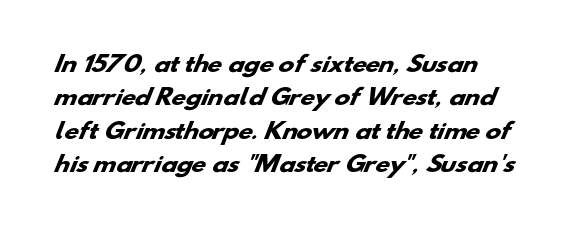
{"bold": "yes", "underline": "no", "align": "left", "line_spacing": "normal", "line_spacing_ratio": 1.59, "letter_spacing": "normal", "letter_spacing_em": 0.0, "glyph_px": 21}
